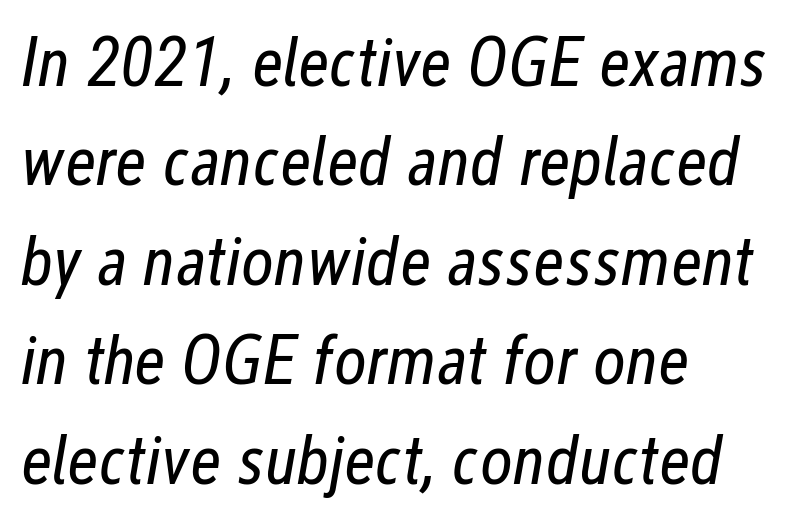
Q: Is the text bold? A: No.
Q: Is the text italic (slanted)? A: Yes, it leans right by about 12 degrees.
Q: Is the text underlined? A: No.
Q: How is the paragraph aligned? A: Left-aligned.
Q: Is the spacing between letters normal or unusually wide? A: Normal.
Q: Is the spacing between lines tight, normal or loose? A: Normal.
Q: Width (condensed, normal, or wide)? A: Condensed.
Q: Stroke contrast? A: Low.
Q: x-height? A: Medium.
Q: Monospaced? A: No.
